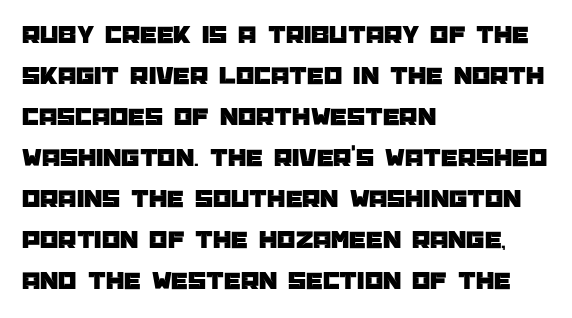
{"italic": "no", "underline": "no", "align": "left", "line_spacing": "normal", "line_spacing_ratio": 1.58, "letter_spacing": "normal", "letter_spacing_em": 0.0, "glyph_px": 26}
